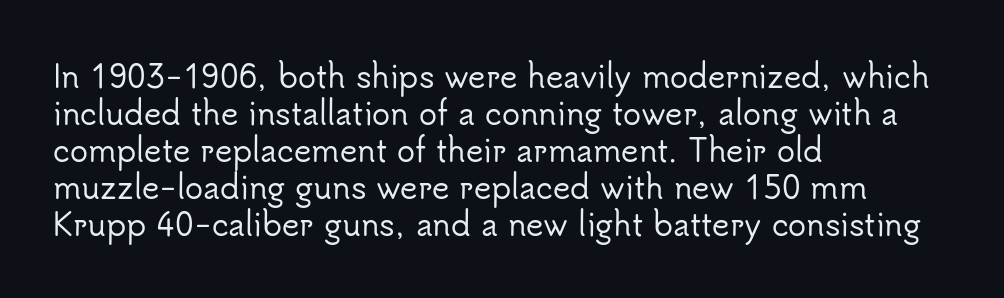
{"serif": "no", "italic": "no", "width": "normal", "stroke_contrast": "low", "x_height": "small", "monospaced": "no", "underline": "no", "align": "left", "line_spacing_ratio": 1.23, "letter_spacing": "normal", "letter_spacing_em": 0.0, "glyph_px": 30}
